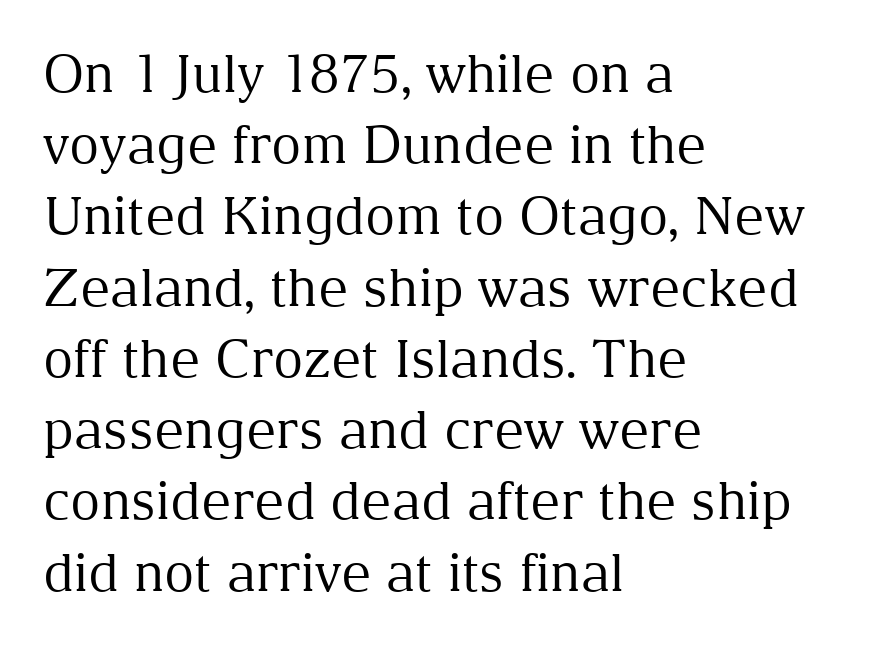
Q: Is the text bold? A: No.
Q: Is the text italic (slanted)? A: No, it is upright.
Q: Is the typeface a serif or a sans-serif typeface? A: Serif.
Q: Is the text underlined? A: No.
Q: How is the paragraph aligned? A: Left-aligned.
Q: Is the spacing between letters normal or unusually wide? A: Normal.
Q: Is the spacing between lines tight, normal or loose? A: Normal.
Q: Width (condensed, normal, or wide)? A: Normal.
Q: Stroke contrast? A: Medium.
Q: x-height? A: Medium.
Q: Monospaced? A: No.
